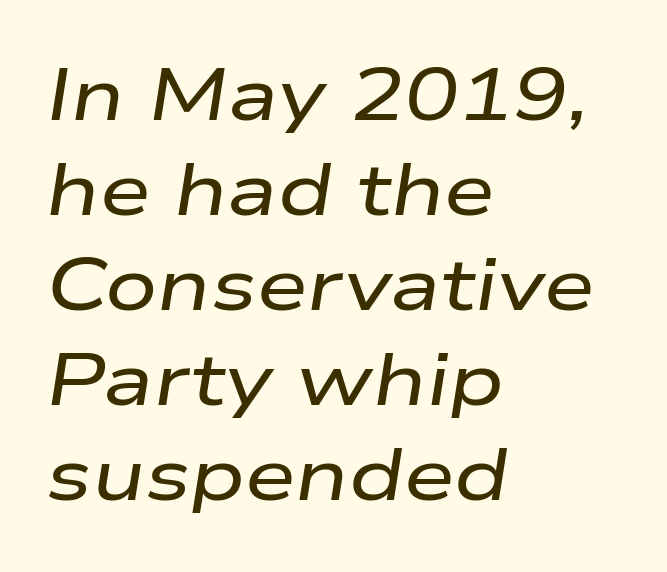
Q: Is the text italic (slanted)? A: Yes, it leans right by about 9 degrees.
Q: Is the text underlined? A: No.
Q: How is the paragraph aligned? A: Left-aligned.
Q: Is the spacing between letters normal or unusually wide? A: Normal.
Q: Is the spacing between lines tight, normal or loose? A: Normal.
Q: Width (condensed, normal, or wide)? A: Wide.
Q: Stroke contrast? A: Low.
Q: x-height? A: Medium.
Q: Monospaced? A: No.
